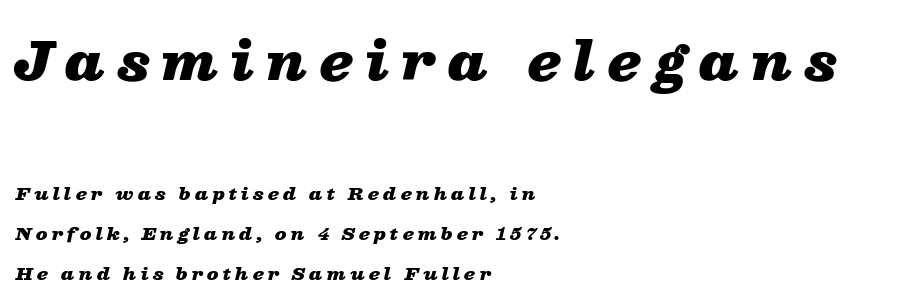
The image shows 51 px heavy, wide type, italic (leaning right); set left-aligned, loose line spacing (2.37x), unusually wide letter spacing (+0.24 em), not underlined; the first (top) block is 3.0x larger; low stroke contrast and a medium x-height.
